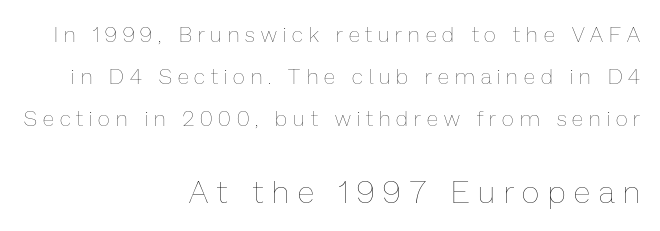
Q: Is the text bold? A: No.
Q: Is the text italic (slanted)? A: No, it is upright.
Q: Is the text underlined? A: No.
Q: How is the paragraph aligned? A: Right-aligned.
Q: Is the spacing between letters normal or unusually wide? A: Unusually wide.
Q: Is the spacing between lines tight, normal or loose? A: Loose.
Q: Which block of text is set in a larger size, the first (top) or the second (bottom)? A: The second (bottom) one.
Q: Width (condensed, normal, or wide)? A: Normal.
Q: Stroke contrast? A: Low.
Q: x-height? A: Medium.
Q: Monospaced? A: No.
